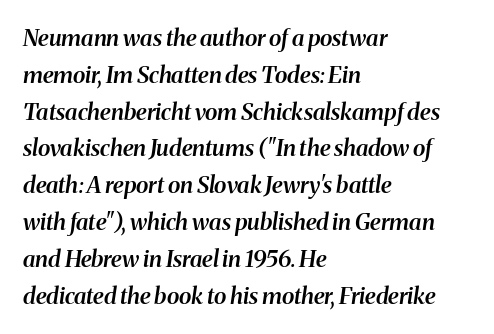
The whole block is typeset with a tilt. This sample uses plain, unmodified letter spacing. Horizontal alignment here is leftward, the default for most running prose. Set as a demibold, roughly 600 on the weight scale. The glyphs are unaccompanied by any horizontal stroke below them. This block has exactly the height ordinary leading produces.
